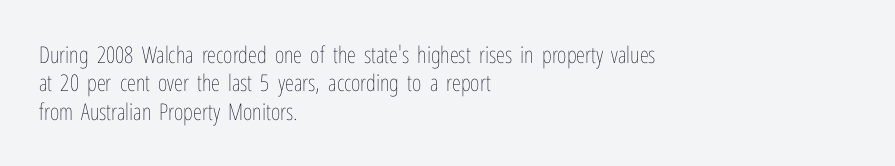
Q: Is the text bold? A: No.
Q: Is the text italic (slanted)? A: No, it is upright.
Q: Is the text underlined? A: No.
Q: How is the paragraph aligned? A: Left-aligned.
Q: Is the spacing between letters normal or unusually wide? A: Normal.
